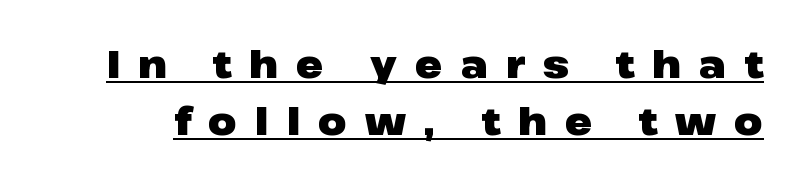
{"serif": "no", "italic": "no", "bold": "yes", "weight": "heavy", "width": "wide", "stroke_contrast": "low", "x_height": "medium", "monospaced": "no", "underline": "yes", "line_spacing": "normal", "line_spacing_ratio": 1.54, "letter_spacing": "wide", "letter_spacing_em": 0.49, "glyph_px": 37}
